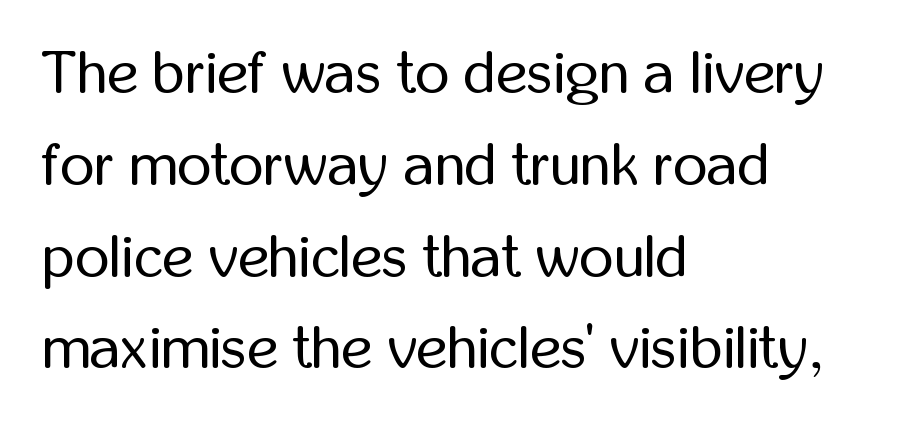
{"serif": "no", "italic": "no", "bold": "no", "weight": "regular", "width": "condensed", "stroke_contrast": "low", "x_height": "medium", "monospaced": "no", "underline": "no", "align": "left", "line_spacing": "normal", "line_spacing_ratio": 1.53, "letter_spacing": "normal", "letter_spacing_em": 0.0, "glyph_px": 60}
